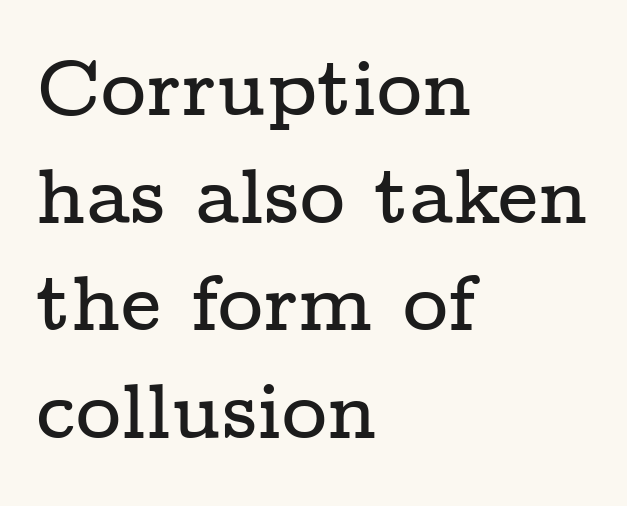
{"serif": "yes", "italic": "no", "width": "wide", "stroke_contrast": "low", "x_height": "medium", "monospaced": "no", "underline": "no", "align": "left", "line_spacing": "normal", "line_spacing_ratio": 1.38, "letter_spacing": "normal", "letter_spacing_em": 0.0, "glyph_px": 78}
